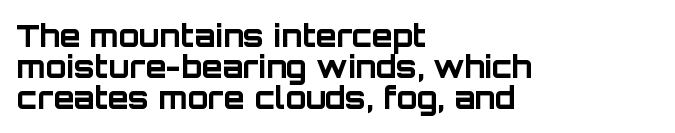
The passage shown is typed in a proportional face where columns would drift. The rendering shows plain stroke endings on the letterforms — a sans-serif design. A student would call this left alignment; a typographer would say flush left, rag right. The gaps between neighbouring characters are ordinary and unremarkable. Has an underline been added? It has not. The font is running at its bold setting.
